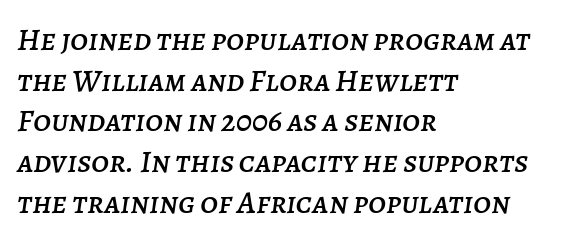
The image shows 32 px text type, italic (leaning right); set left-aligned, normal line spacing (1.27x), normal letter spacing, not underlined; low stroke contrast and a large x-height.
